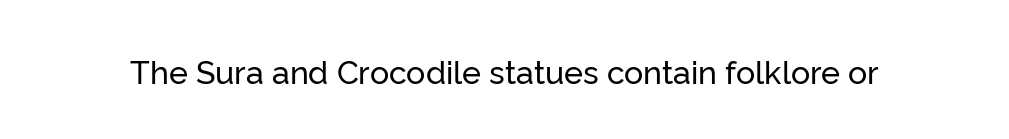
The image shows 32 px sans-serif type, upright; set normal letter spacing, not underlined; low stroke contrast and a medium x-height.
